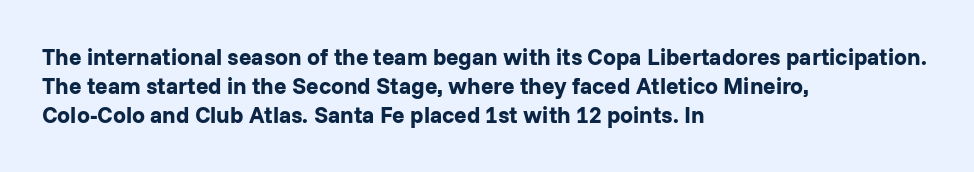
Is the block centered? No — it sits flush against the left margin. Strong, thick strokes mark this as bold type. Plain, unruled lines of type. Nothing unusual about the tracking: characters are spaced as the font intends. When letters stand straight like this, we call the style roman or upright. One glance says typical: line gaps are just what's usual.
